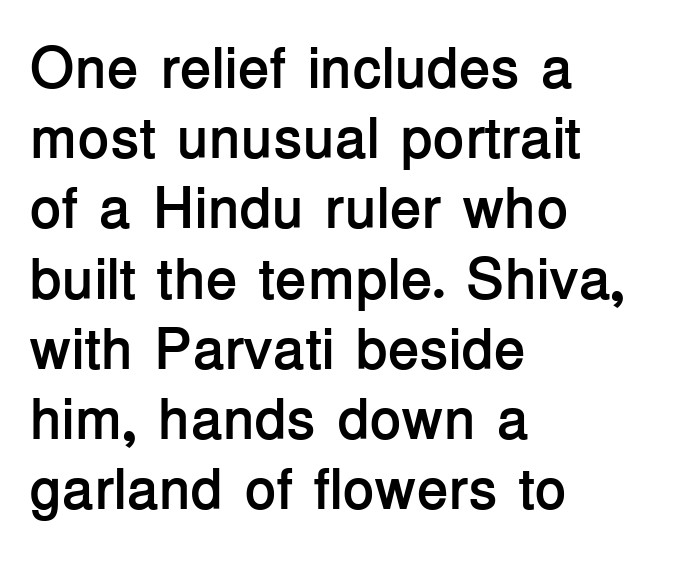
Q: Is the text bold? A: Yes.
Q: Is the text italic (slanted)? A: No, it is upright.
Q: Is the typeface a serif or a sans-serif typeface? A: Sans-serif.
Q: Is the text underlined? A: No.
Q: How is the paragraph aligned? A: Left-aligned.
Q: Is the spacing between letters normal or unusually wide? A: Normal.
Q: Width (condensed, normal, or wide)? A: Normal.
Q: Stroke contrast? A: Low.
Q: x-height? A: Medium.
Q: Monospaced? A: No.
